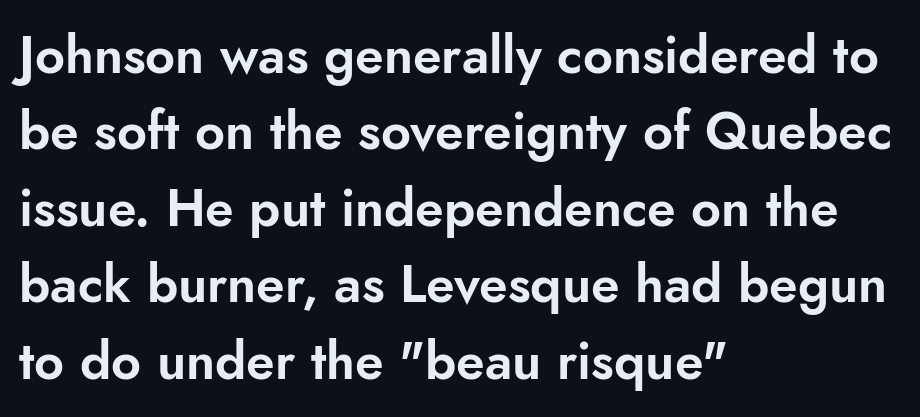
Q: Is the text italic (slanted)? A: No, it is upright.
Q: Is the typeface a serif or a sans-serif typeface? A: Sans-serif.
Q: Is the text underlined? A: No.
Q: How is the paragraph aligned? A: Left-aligned.
Q: Is the spacing between letters normal or unusually wide? A: Normal.
Q: Is the spacing between lines tight, normal or loose? A: Normal.
Q: Width (condensed, normal, or wide)? A: Normal.
Q: Stroke contrast? A: Low.
Q: x-height? A: Small.
Q: Monospaced? A: No.
